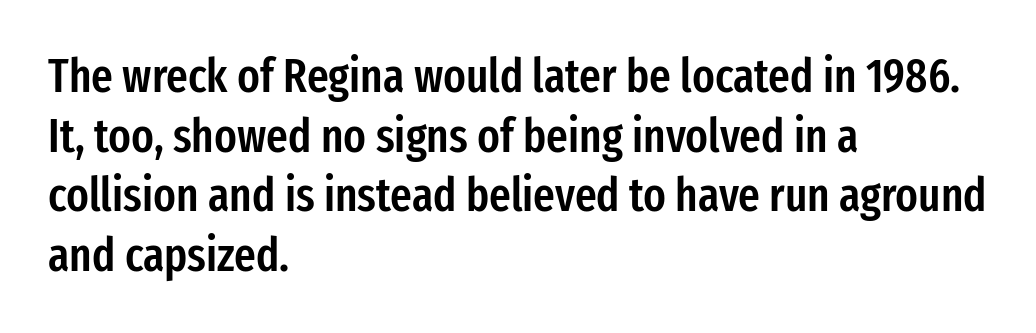
{"serif": "no", "italic": "no", "bold": "semi", "weight": "semibold", "width": "condensed", "stroke_contrast": "low", "x_height": "medium", "monospaced": "no", "underline": "no", "align": "left", "line_spacing": "normal", "line_spacing_ratio": 1.27, "letter_spacing": "normal", "letter_spacing_em": 0.0, "glyph_px": 47}
